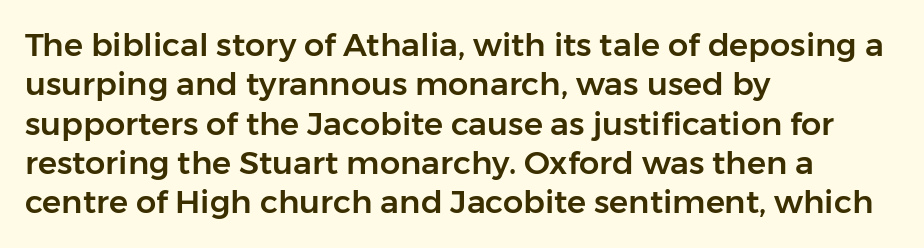
Observe the absence of serifs on each vertical stroke in this sample. Look at the tracking — it's just the regular setting, nothing added. Proportional: the letters do not fall into vertical columns. Underlining? Definitely not there. Caption: multi-line text, flush left, ragged right. Style check: upright.
